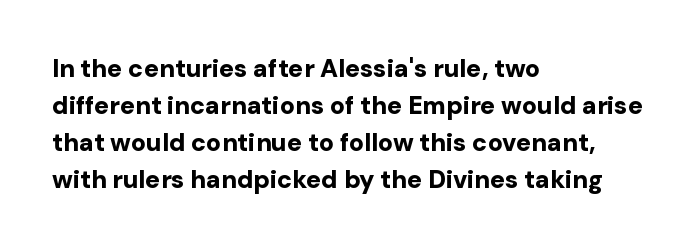
Q: Is the text bold? A: Yes.
Q: Is the text italic (slanted)? A: No, it is upright.
Q: Is the text underlined? A: No.
Q: How is the paragraph aligned? A: Left-aligned.
Q: Is the spacing between letters normal or unusually wide? A: Normal.
Q: Is the spacing between lines tight, normal or loose? A: Normal.
